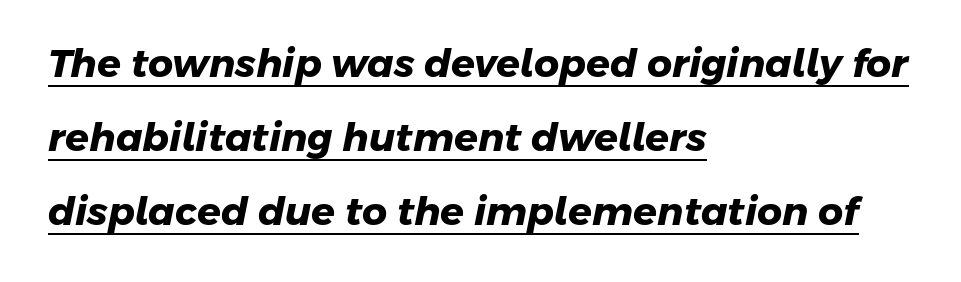
{"serif": "no", "bold": "yes", "weight": "heavy", "width": "normal", "stroke_contrast": "low", "x_height": "medium", "monospaced": "no", "underline": "yes", "align": "left", "line_spacing": "loose", "line_spacing_ratio": 1.9, "letter_spacing": "normal", "letter_spacing_em": 0.0, "glyph_px": 39}
